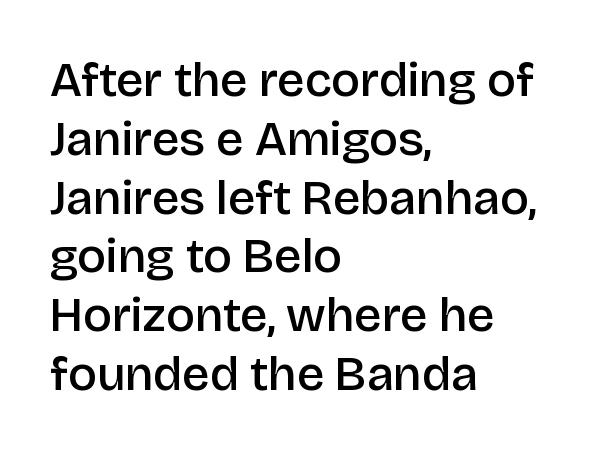
The image shows 49 px semibold sans-serif type, upright; set left-aligned, line spacing 1.2x, normal letter spacing, not underlined; low stroke contrast and a large x-height.
